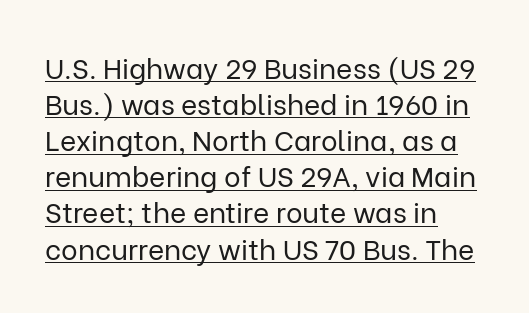
The image shows 28 px regular-weight sans-serif type, upright; set left-aligned, normal line spacing (1.29x), normal letter spacing, underlined; low stroke contrast and a medium x-height.
